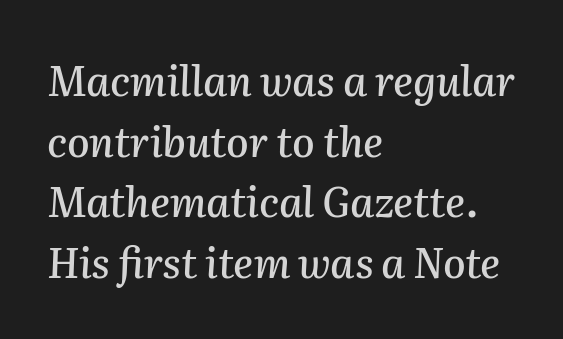
Q: Is the text italic (slanted)? A: Yes, it leans right by about 2 degrees.
Q: Is the text underlined? A: No.
Q: How is the paragraph aligned? A: Left-aligned.
Q: Is the spacing between letters normal or unusually wide? A: Normal.
Q: Is the spacing between lines tight, normal or loose? A: Normal.
Q: Width (condensed, normal, or wide)? A: Normal.
Q: Stroke contrast? A: Medium.
Q: x-height? A: Medium.
Q: Monospaced? A: No.
